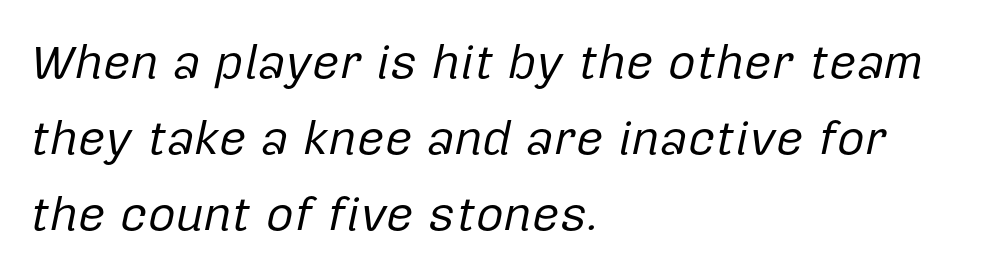
The image shows 48 px regular-weight type, italic (leaning right); set left-aligned, normal line spacing (1.58x), normal letter spacing, not underlined; low stroke contrast and a medium x-height.
